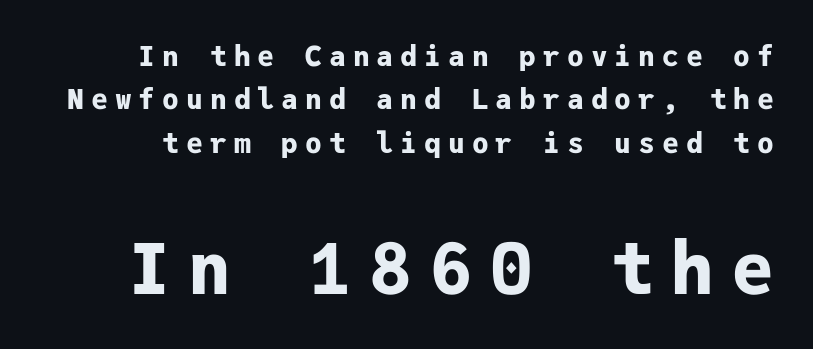
Q: Is the text bold? A: Yes.
Q: Is the text italic (slanted)? A: No, it is upright.
Q: Is the typeface a serif or a sans-serif typeface? A: Sans-serif.
Q: Is the text underlined? A: No.
Q: Is the spacing between letters normal or unusually wide? A: Unusually wide.
Q: Is the spacing between lines tight, normal or loose? A: Normal.
Q: Which block of text is set in a larger size, the first (top) or the second (bottom)? A: The second (bottom) one.
Q: Width (condensed, normal, or wide)? A: Normal.
Q: Stroke contrast? A: Low.
Q: x-height? A: Medium.
Q: Monospaced? A: Yes.
